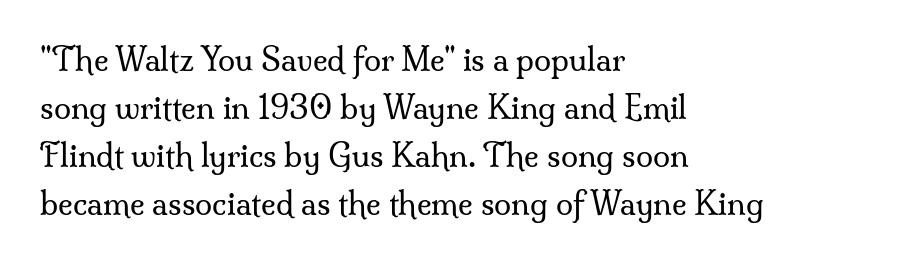
{"serif": "yes", "italic": "no", "bold": "no", "weight": "regular", "width": "normal", "stroke_contrast": "medium", "x_height": "small", "monospaced": "no", "underline": "no", "align": "left", "line_spacing": "normal", "line_spacing_ratio": 1.55, "letter_spacing": "normal", "letter_spacing_em": 0.0, "glyph_px": 31}
